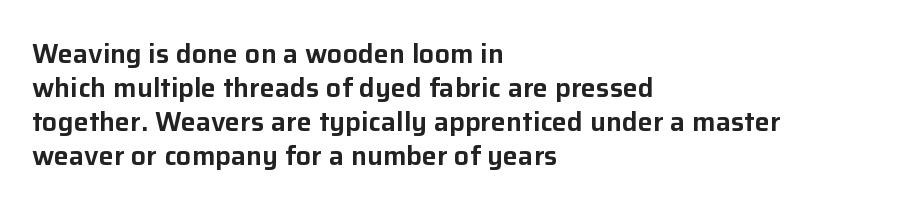
The image shows 27 px text type, upright; set left-aligned, normal line spacing (1.26x), normal letter spacing, not underlined.
